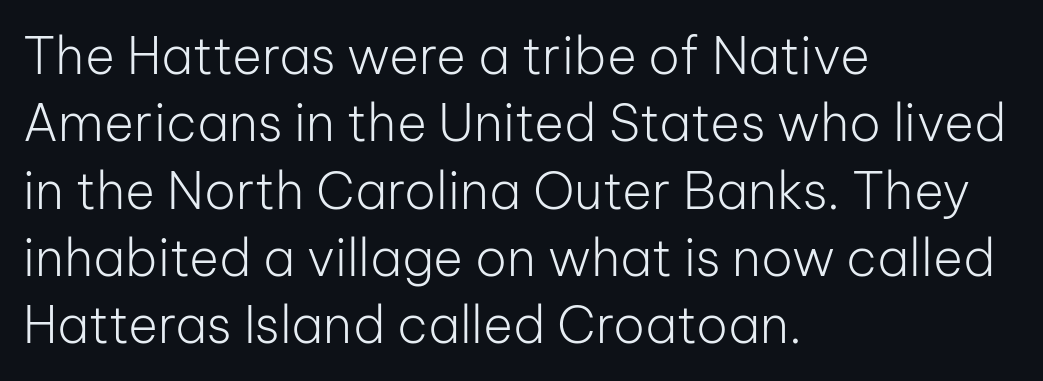
The rendering uses natural spacing where letterforms have individual widths. Decoration check: the copy has no underline. Every stem runs plumb, perpendicular to the baseline. In terms of letterspacing, this is plain default setting. Regarding serifs, this sample does without them. Honestly, the row spacing looks completely unremarkable.
